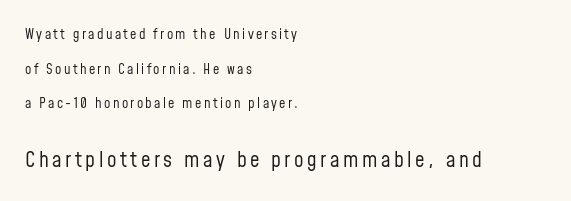
Compared with a centered layout, this one pins lines to the left instead. When letters stand straight like this, we call the style roman or upright. No chunkiness to these letters — they're not bold. The rendering enlarges the type as you move from the upper chunk to the lower. Bare-footed words on every line.
